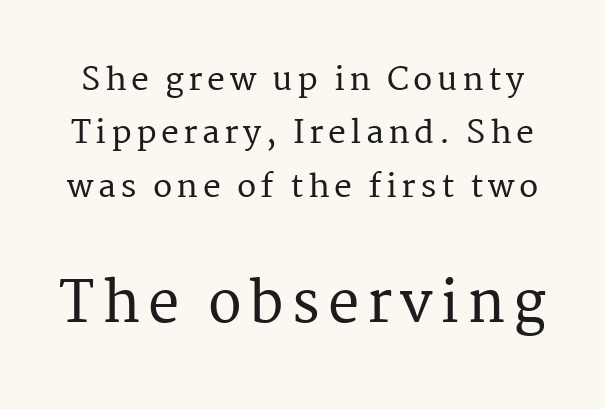
Tall strokes in this sample are plumb rather than angled. Notice how descenders clear the ascenders below comfortably — that's standard leading. The text was rendered using a seriffed face with decorative stroke endings. Looks like regular typesetting: each glyph gets only the width it needs.
